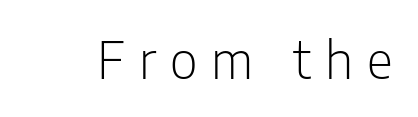
The image shows 51 px light, condensed sans-serif type, upright; set unusually wide letter spacing (+0.27 em), not underlined; low stroke contrast and a medium x-height.
